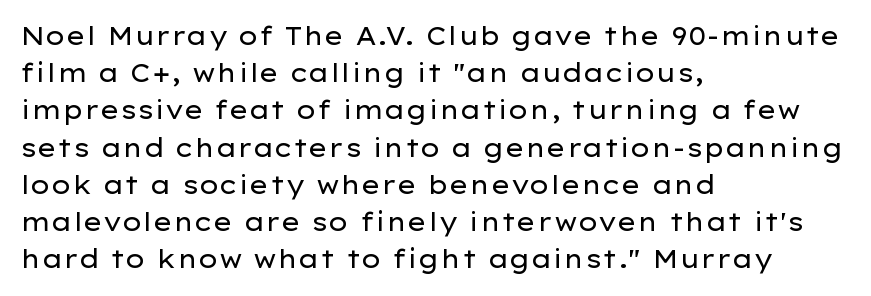
The image shows 25 px text type, upright; set left-aligned, normal line spacing (1.49x), normal letter spacing, not underlined.
